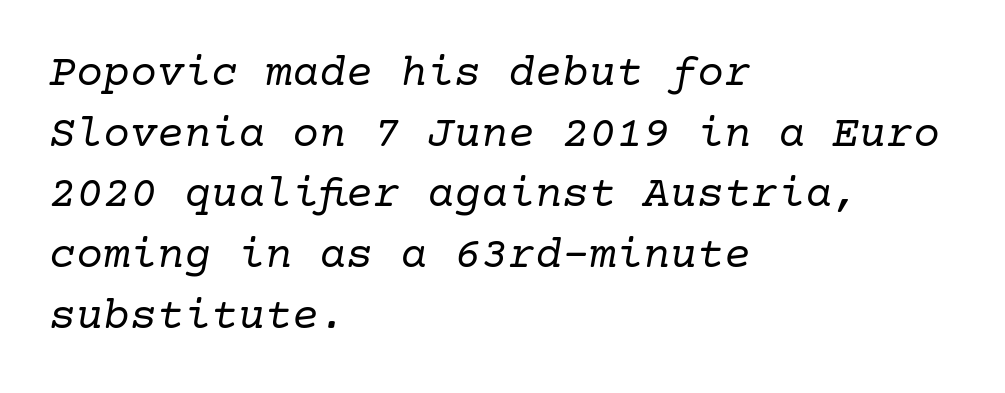
{"serif": "yes", "italic": "yes", "lean": "right", "slant_degrees": 10, "bold": "no", "weight": "regular", "width": "normal", "stroke_contrast": "low", "x_height": "medium", "underline": "no", "align": "left", "line_spacing": "normal", "line_spacing_ratio": 1.35, "letter_spacing": "normal", "letter_spacing_em": 0.0, "glyph_px": 45}
